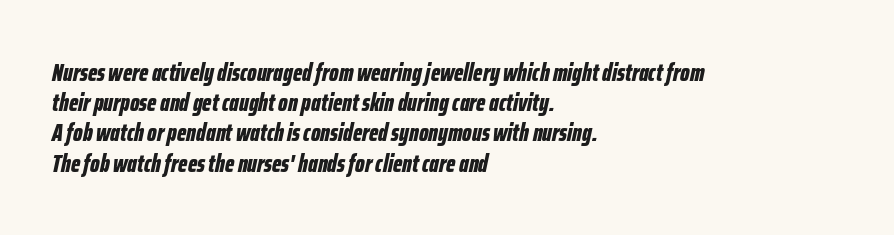
The image shows 25 px bold type, italic (leaning right); set left-aligned, line spacing 1.21x, normal letter spacing, not underlined.
